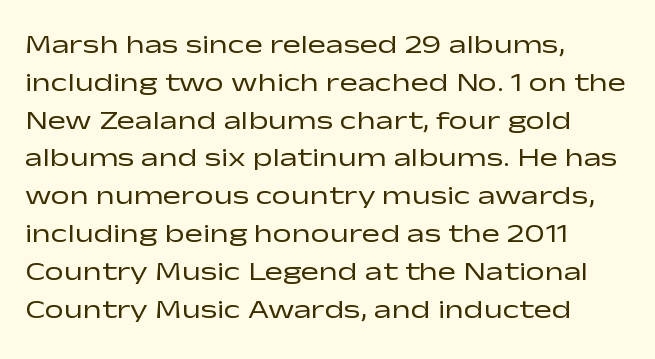
Short note: letters normally spaced. These lines are set flush left with a ragged right edge. The passage shown is not bold in any degree. Rows of type keep a routine distance in the vertical direction. This is the regular roman posture of the typeface.
